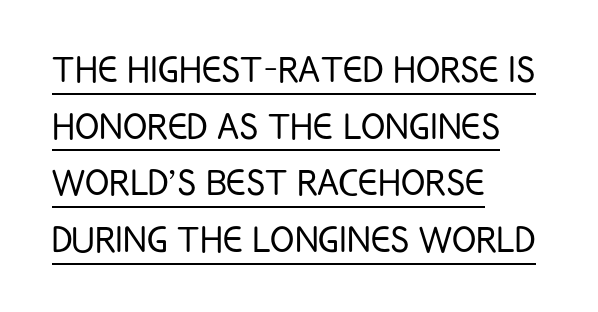
Q: Is the text bold? A: No.
Q: Is the text italic (slanted)? A: No, it is upright.
Q: Is the typeface a serif or a sans-serif typeface? A: Sans-serif.
Q: Is the text underlined? A: Yes.
Q: How is the paragraph aligned? A: Left-aligned.
Q: Is the spacing between letters normal or unusually wide? A: Normal.
Q: Is the spacing between lines tight, normal or loose? A: Normal.
Q: Width (condensed, normal, or wide)? A: Condensed.
Q: Stroke contrast? A: Low.
Q: x-height? A: Large.
Q: Monospaced? A: No.
